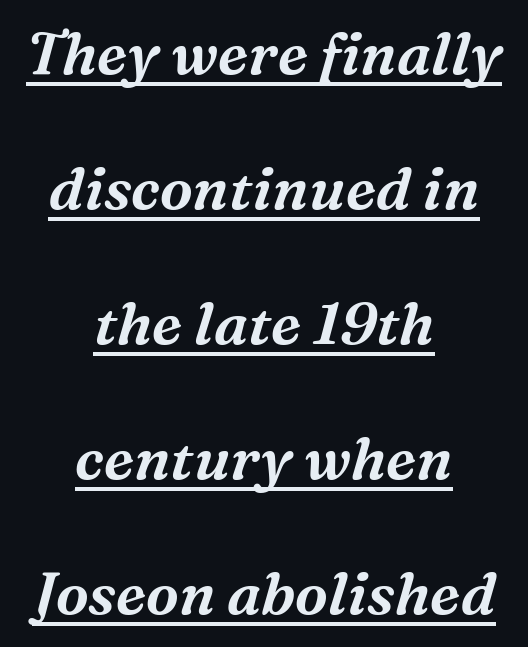
{"serif": "yes", "italic": "yes", "lean": "right", "slant_degrees": 16, "width": "normal", "stroke_contrast": "medium", "x_height": "medium", "monospaced": "no", "underline": "yes", "align": "center", "line_spacing": "loose", "line_spacing_ratio": 2.29, "letter_spacing": "normal", "letter_spacing_em": 0.0, "glyph_px": 59}
